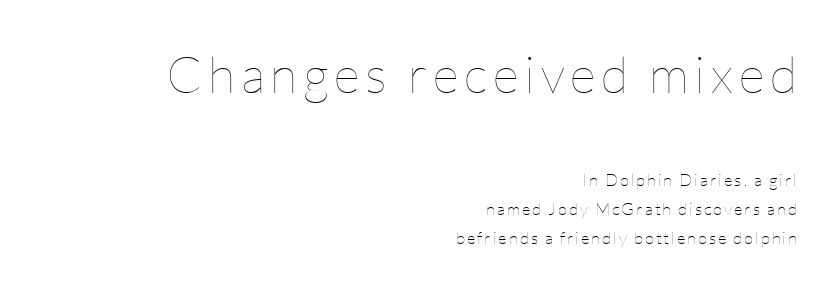
The image shows 51 px thin type, upright; set right-aligned, normal line spacing (1.7x), not underlined; the first (top) block is 3.0x larger; low stroke contrast and a medium x-height.
